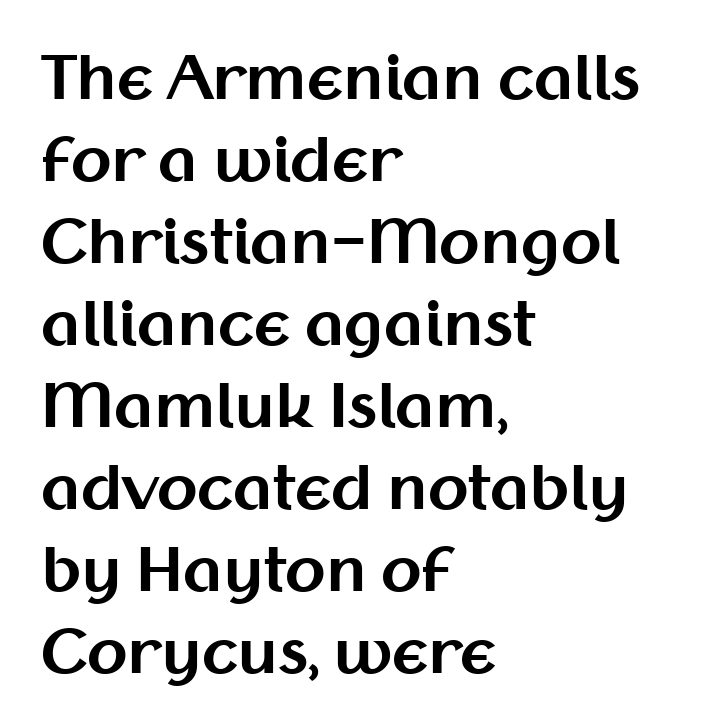
Does the lettering tilt? It doesn't — this is upright. Look at the tracking — it's just the regular setting, nothing added. A clean baseline with only descenders dipping below it. The typesetting leans heavy: a genuine bold.
